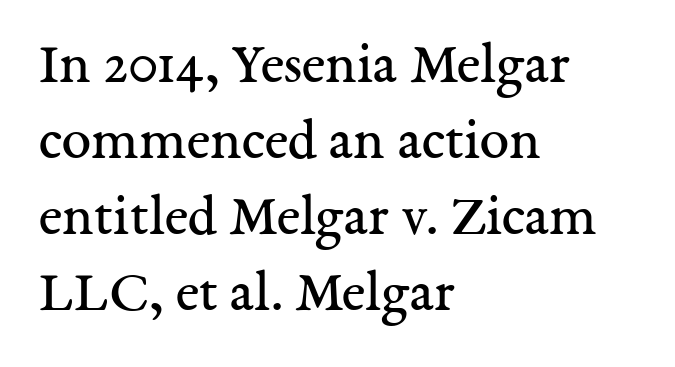
{"serif": "yes", "italic": "no", "bold": "no", "weight": "regular", "width": "normal", "stroke_contrast": "medium", "x_height": "medium", "monospaced": "no", "underline": "no", "align": "left", "line_spacing": "normal", "line_spacing_ratio": 1.29, "letter_spacing": "normal", "letter_spacing_em": 0.0, "glyph_px": 59}
